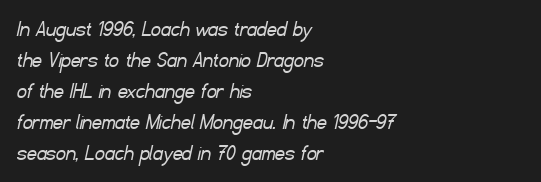
The image shows 24 px text type; set left-aligned, normal line spacing (1.29x), normal letter spacing, not underlined.
